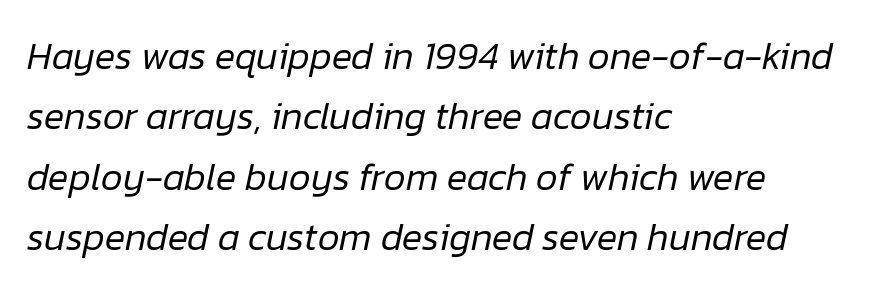
The image shows 38 px regular-weight type, italic (leaning right); set left-aligned, normal line spacing (1.59x), normal letter spacing, not underlined; low stroke contrast and a medium x-height.
